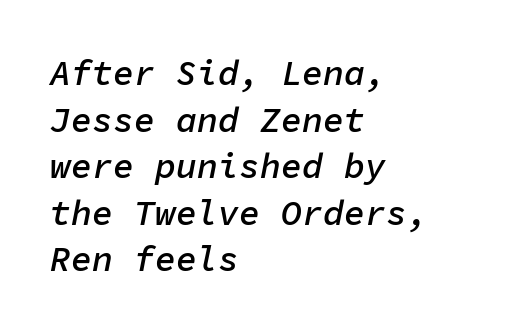
Slant detected: the letters are inclined. This block has exactly the height ordinary leading produces. The compositor pushed each line to the left boundary. This rendering features lettering with no underline. Fixed-width glyphs throughout — classic coding-font behaviour. On the weight axis this lands at semibold, roughly 600.
